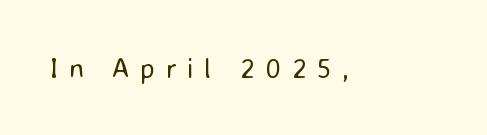
{"serif": "no", "italic": "no", "bold": "no", "weight": "regular", "width": "normal", "stroke_contrast": "low", "x_height": "medium", "monospaced": "no", "underline": "no", "letter_spacing": "wide", "letter_spacing_em": 0.37, "glyph_px": 28}
